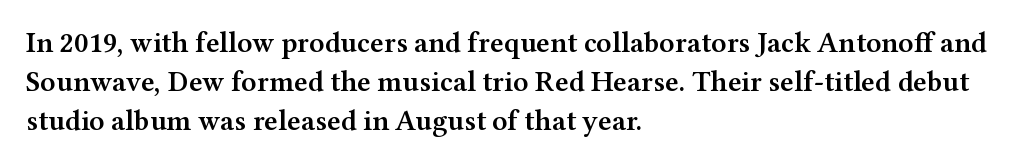
{"serif": "yes", "italic": "no", "bold": "semi", "weight": "semibold", "width": "wide", "stroke_contrast": "medium", "x_height": "medium", "monospaced": "no", "underline": "no", "align": "left", "line_spacing": "normal", "line_spacing_ratio": 1.34, "letter_spacing": "normal", "letter_spacing_em": 0.0, "glyph_px": 29}
